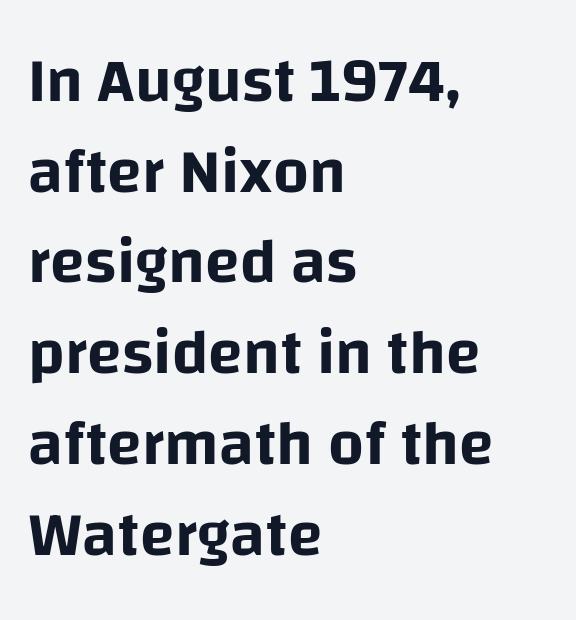
Q: Is the text italic (slanted)? A: No, it is upright.
Q: Is the typeface a serif or a sans-serif typeface? A: Sans-serif.
Q: Is the text underlined? A: No.
Q: How is the paragraph aligned? A: Left-aligned.
Q: Is the spacing between letters normal or unusually wide? A: Normal.
Q: Is the spacing between lines tight, normal or loose? A: Normal.
Q: Width (condensed, normal, or wide)? A: Normal.
Q: Stroke contrast? A: Low.
Q: x-height? A: Large.
Q: Monospaced? A: No.
